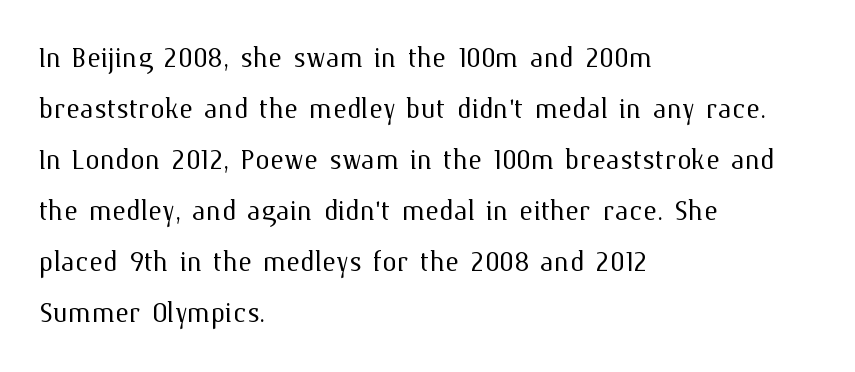
The face used here is proportionally spaced, like ordinary book or web type. The setting favours the left margin, as ordinary paragraphs usually do. The letters sit at their default tracking, neither squeezed nor spread. Weight class: somewhere from thin through regular. The rendering uses a moderate line-height, typical for paragraphs. If you drew a line through each stem, it would be perfectly vertical.
